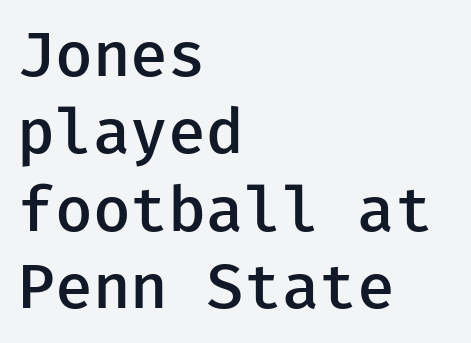
The image shows 63 px semibold sans-serif type, upright; set left-aligned, line spacing 1.23x, normal letter spacing, not underlined; low stroke contrast and a medium x-height.
